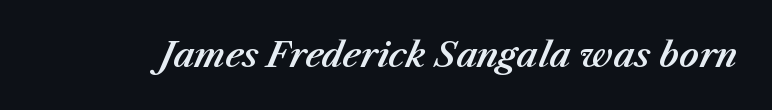
The image shows 34 px text type, italic (leaning right); set normal letter spacing, not underlined; medium stroke contrast and a medium x-height.
